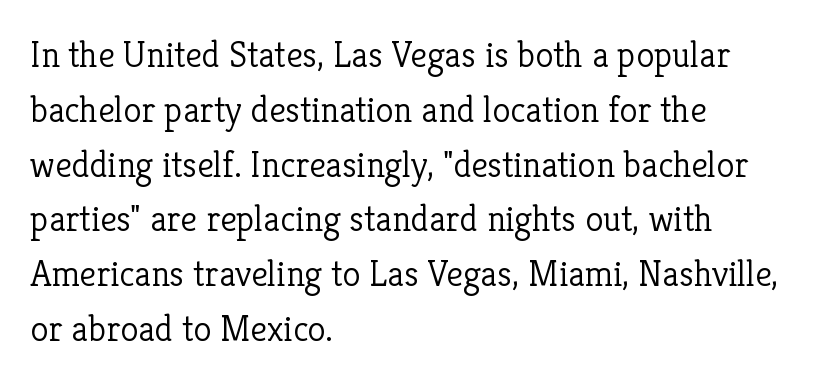
{"serif": "yes", "italic": "no", "bold": "no", "weight": "light", "width": "normal", "stroke_contrast": "low", "x_height": "medium", "monospaced": "no", "underline": "no", "align": "left", "line_spacing": "normal", "line_spacing_ratio": 1.48, "letter_spacing": "normal", "letter_spacing_em": 0.0, "glyph_px": 37}
